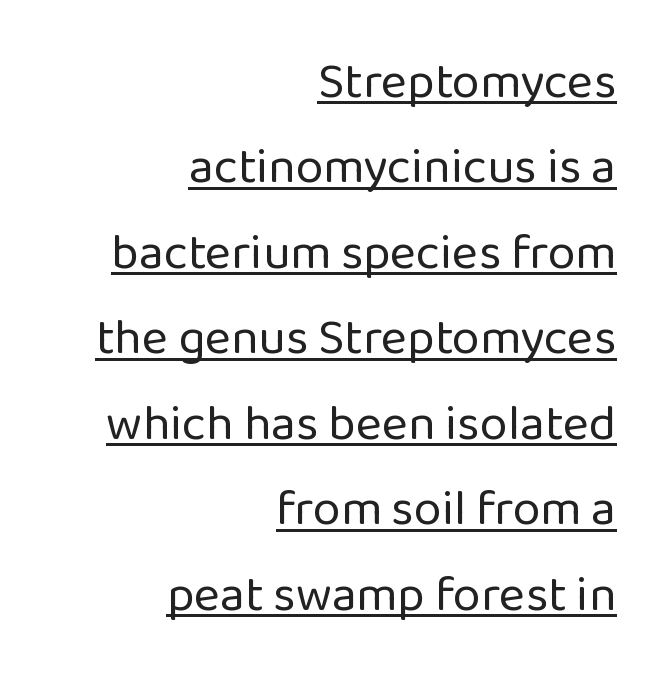
The image shows 50 px regular-weight sans-serif type, upright; set right-aligned, line spacing 1.71x, normal letter spacing, underlined; low stroke contrast and a medium x-height.
